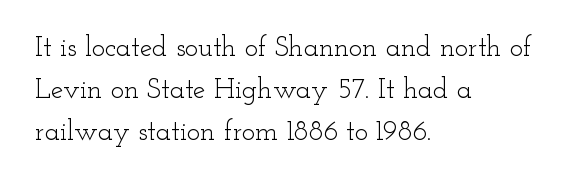
Italic? Not at all — the glyphs are vertical. Weight: regular or lighter. Words float on clear page, feet unadorned. The text block is weighted toward the left margin, trailing off unevenly rightward.
